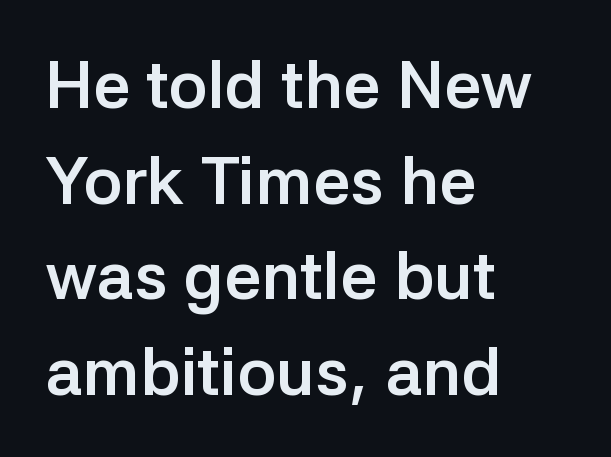
{"serif": "no", "italic": "no", "bold": "yes", "weight": "semibold", "width": "normal", "stroke_contrast": "low", "x_height": "medium", "monospaced": "no", "underline": "no", "align": "left", "line_spacing": "normal", "line_spacing_ratio": 1.45, "letter_spacing": "normal", "letter_spacing_em": 0.0, "glyph_px": 66}
